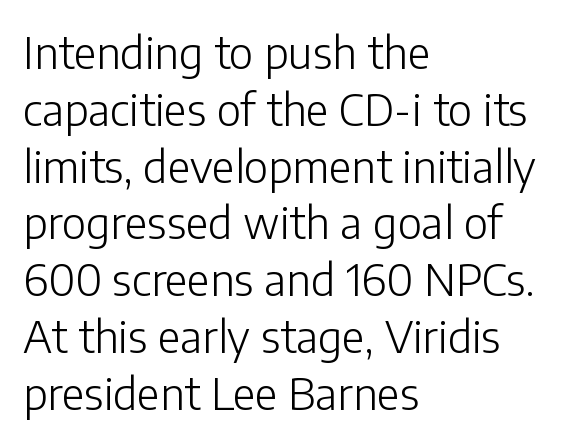
This is not heavy type; no bold has been used. The rendering shows plain stroke endings on the letterforms — a sans-serif design. Notice how descenders clear the ascenders below comfortably — that's standard leading. You could not count columns in this text — the font is proportionally spaced.
